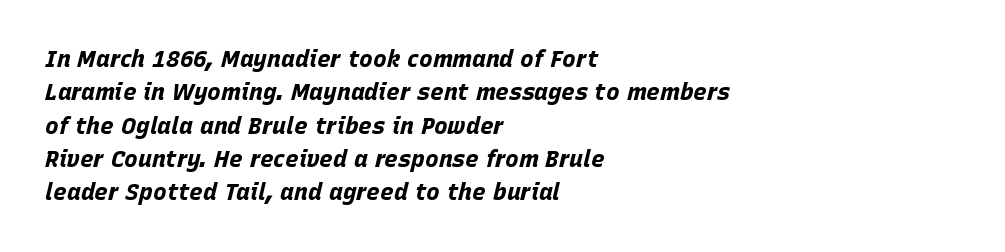
{"italic": "yes", "lean": "right", "slant_degrees": 15, "bold": "yes", "underline": "no", "align": "left", "line_spacing": "normal", "line_spacing_ratio": 1.45, "letter_spacing": "normal", "letter_spacing_em": 0.0, "glyph_px": 23}
